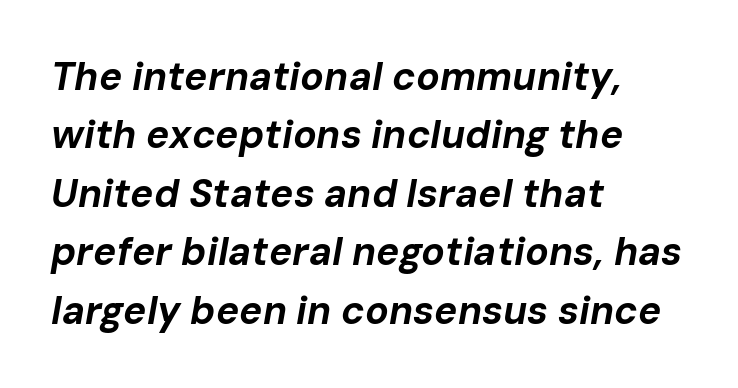
Q: Is the text bold? A: Yes.
Q: Is the text italic (slanted)? A: Yes, it leans right by about 10 degrees.
Q: Is the text underlined? A: No.
Q: How is the paragraph aligned? A: Left-aligned.
Q: Is the spacing between letters normal or unusually wide? A: Normal.
Q: Is the spacing between lines tight, normal or loose? A: Normal.
Q: Width (condensed, normal, or wide)? A: Normal.
Q: Stroke contrast? A: Low.
Q: x-height? A: Medium.
Q: Monospaced? A: No.
